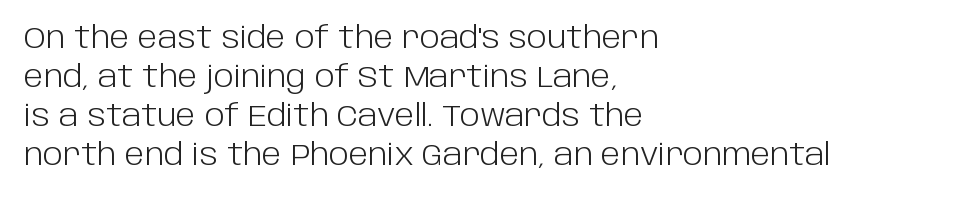
The foot of each line stays bare and open. Note the varied advance widths — an 'i' is clearly narrower than an 'm'. Which margin do the lines hug? The left one — the right edge is uneven. The rendering keeps characters at their native spacing.
